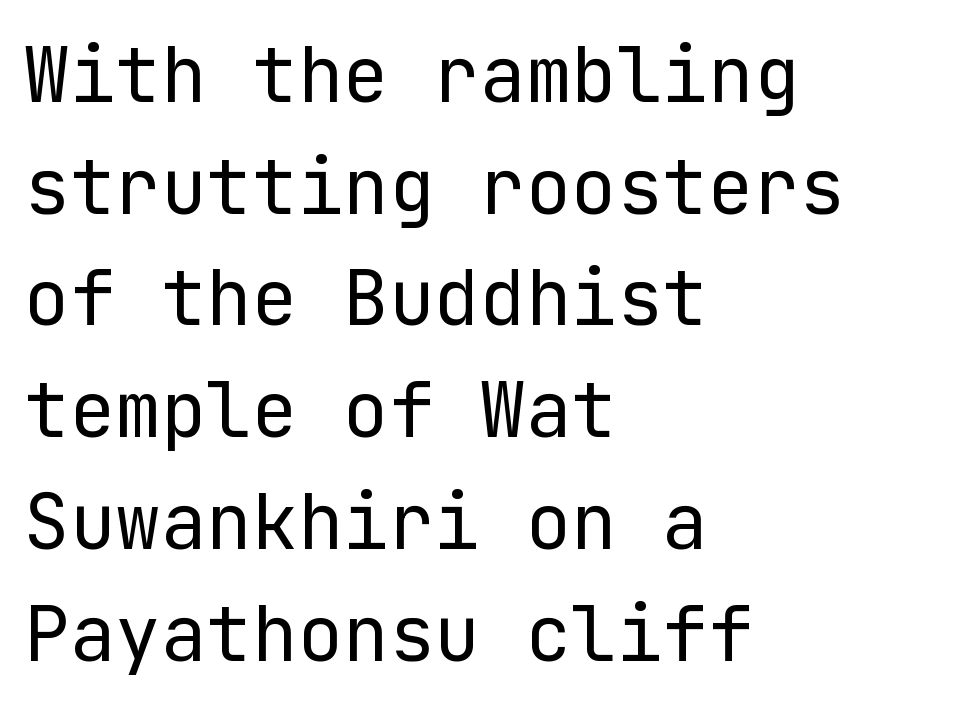
The image shows 76 px regular-weight sans-serif type, upright; set left-aligned, normal line spacing (1.47x), normal letter spacing, not underlined; low stroke contrast and a medium x-height.
